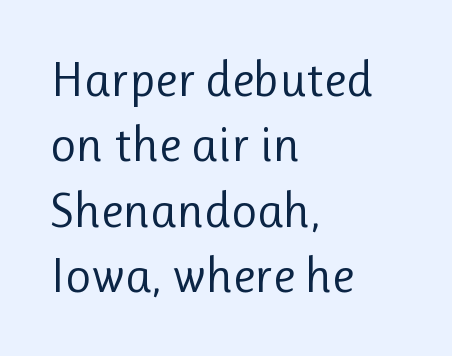
The image shows 50 px regular-weight sans-serif type, upright; set left-aligned, normal line spacing (1.31x), normal letter spacing, not underlined; low stroke contrast and a medium x-height.
